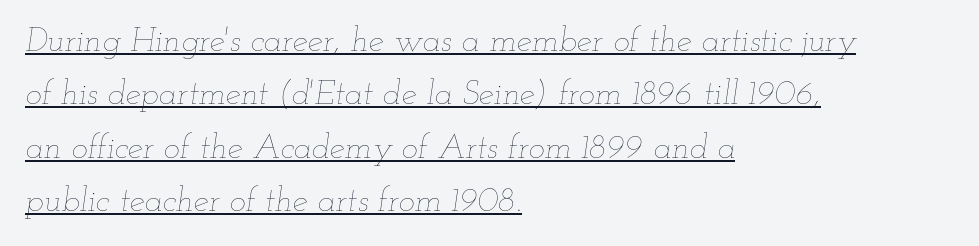
{"italic": "yes", "lean": "right", "slant_degrees": 12, "bold": "no", "weight": "thin", "width": "wide", "stroke_contrast": "low", "x_height": "small", "monospaced": "no", "underline": "yes", "align": "left", "line_spacing": "normal", "line_spacing_ratio": 1.57, "letter_spacing": "normal", "letter_spacing_em": 0.0, "glyph_px": 34}
